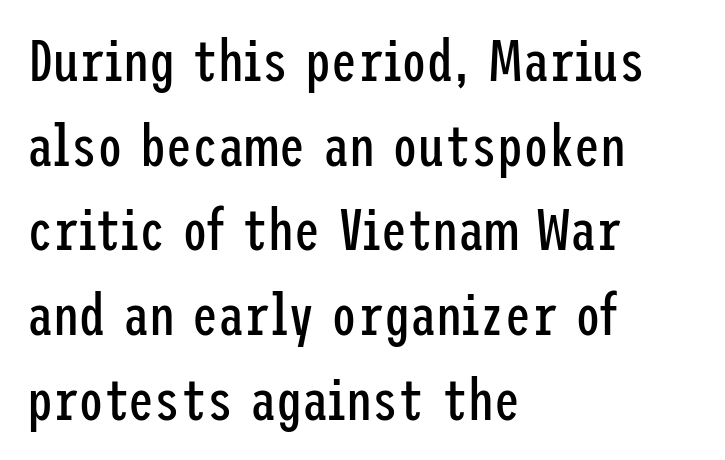
{"serif": "no", "italic": "no", "bold": "no", "weight": "regular", "width": "condensed", "stroke_contrast": "low", "x_height": "medium", "underline": "no", "align": "left", "line_spacing": "normal", "line_spacing_ratio": 1.46, "letter_spacing": "normal", "letter_spacing_em": 0.0, "glyph_px": 58}
